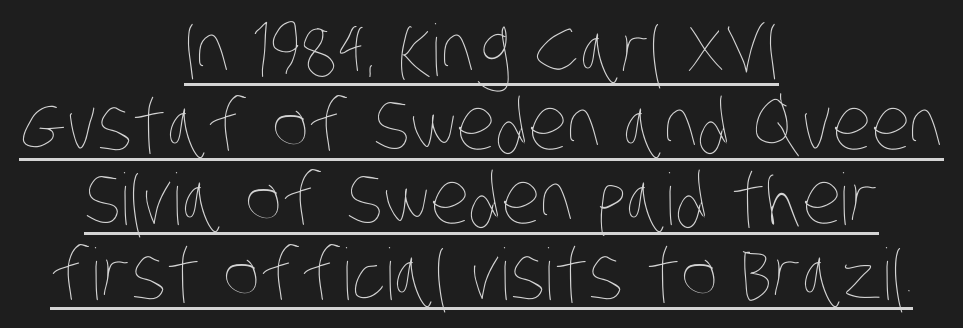
{"bold": "no", "weight": "thin", "width": "condensed", "stroke_contrast": "low", "x_height": "large", "monospaced": "no", "underline": "yes", "align": "center", "line_spacing": "tight", "line_spacing_ratio": 1.05, "letter_spacing": "normal", "letter_spacing_em": 0.0, "glyph_px": 71}
